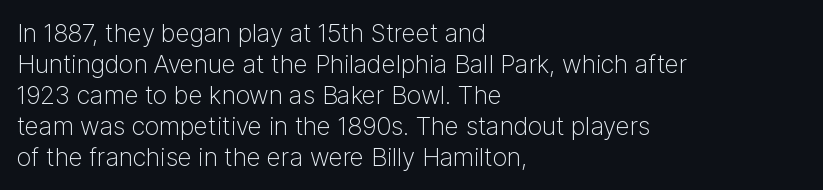
The image shows 25 px text type, upright; set left-aligned, line spacing 1.24x, normal letter spacing, not underlined.
